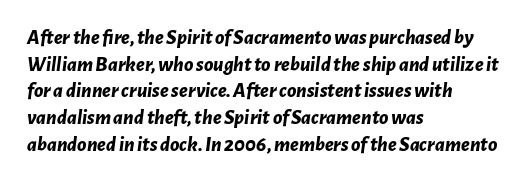
Compared with typical body copy, the letter spacing here is the same. The text block is weighted toward the left margin, trailing off unevenly rightward. Words float on clear page, feet unadorned. The lines sit at an ordinary, default distance from one another. The sample has been set heavy, in full bold.
